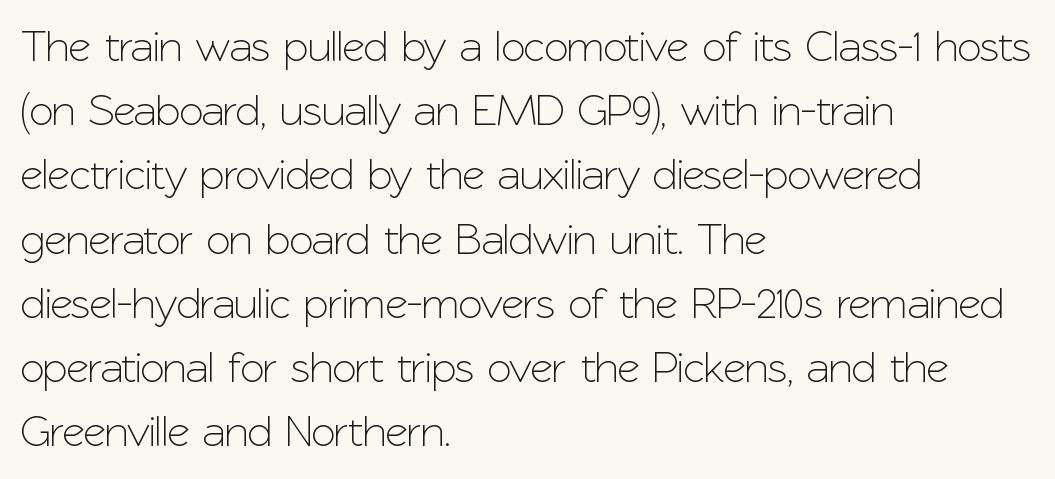
The image shows 44 px sans-serif type, upright; set left-aligned, normal line spacing (1.46x), normal letter spacing, not underlined; low stroke contrast and a medium x-height.
